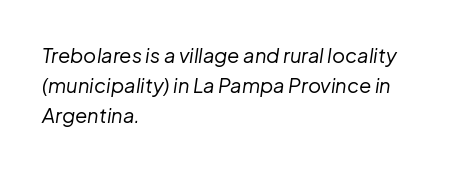
Q: Is the text bold? A: No.
Q: Is the text italic (slanted)? A: Yes, it leans right by about 8 degrees.
Q: Is the text underlined? A: No.
Q: How is the paragraph aligned? A: Left-aligned.
Q: Is the spacing between letters normal or unusually wide? A: Normal.
Q: Is the spacing between lines tight, normal or loose? A: Normal.
